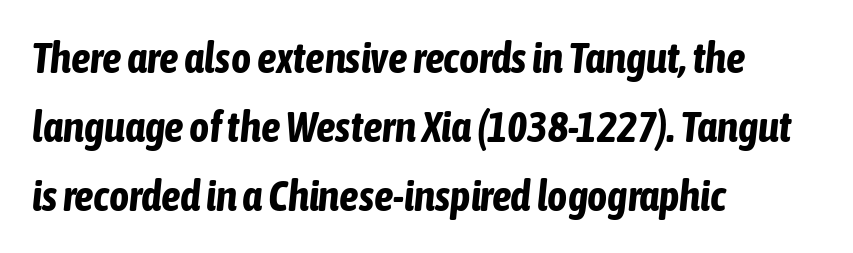
The image shows 43 px bold, condensed type, italic (leaning right); set left-aligned, normal line spacing (1.6x), normal letter spacing, not underlined; low stroke contrast and a medium x-height.
